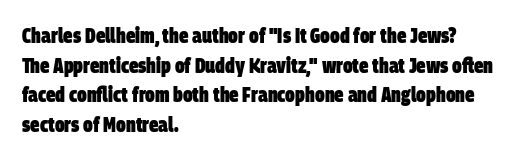
{"bold": "yes", "underline": "no", "align": "left", "line_spacing": "normal", "line_spacing_ratio": 1.41, "letter_spacing": "normal", "letter_spacing_em": 0.0, "glyph_px": 21}
